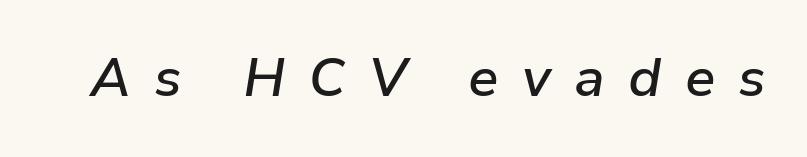
Q: Is the text bold? A: Semi-bold.
Q: Is the text italic (slanted)? A: Yes, it leans right by about 9 degrees.
Q: Is the text underlined? A: No.
Q: Is the spacing between letters normal or unusually wide? A: Unusually wide.
Q: Width (condensed, normal, or wide)? A: Normal.
Q: Stroke contrast? A: Low.
Q: x-height? A: Medium.
Q: Monospaced? A: No.
